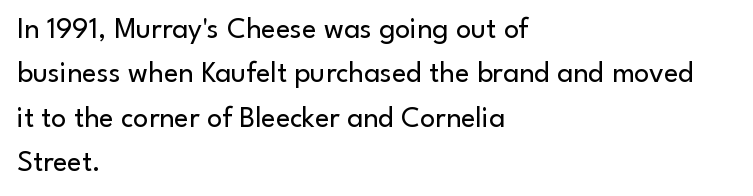
Q: Is the text bold? A: No.
Q: Is the text italic (slanted)? A: No, it is upright.
Q: Is the typeface a serif or a sans-serif typeface? A: Sans-serif.
Q: Is the text underlined? A: No.
Q: How is the paragraph aligned? A: Left-aligned.
Q: Is the spacing between letters normal or unusually wide? A: Normal.
Q: Is the spacing between lines tight, normal or loose? A: Normal.
Q: Width (condensed, normal, or wide)? A: Normal.
Q: Stroke contrast? A: Low.
Q: x-height? A: Small.
Q: Monospaced? A: No.
